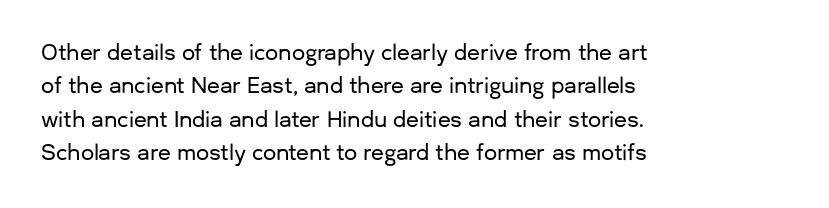
{"italic": "no", "underline": "no", "align": "left", "line_spacing": "normal", "line_spacing_ratio": 1.59, "letter_spacing": "normal", "letter_spacing_em": 0.0, "glyph_px": 21}
